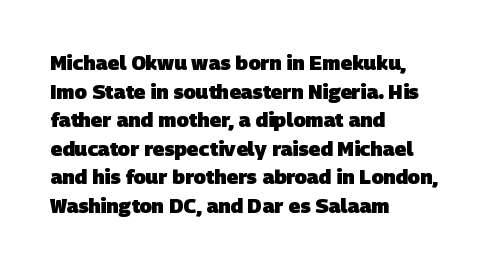
{"bold": "yes", "underline": "no", "align": "left", "line_spacing": "normal", "line_spacing_ratio": 1.43, "letter_spacing": "normal", "letter_spacing_em": 0.0, "glyph_px": 20}
